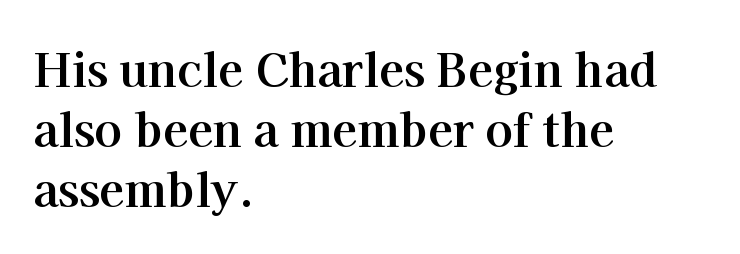
The image shows 46 px bold serif type, upright; set left-aligned, normal line spacing (1.3x), normal letter spacing, not underlined; high stroke contrast and a medium x-height.
